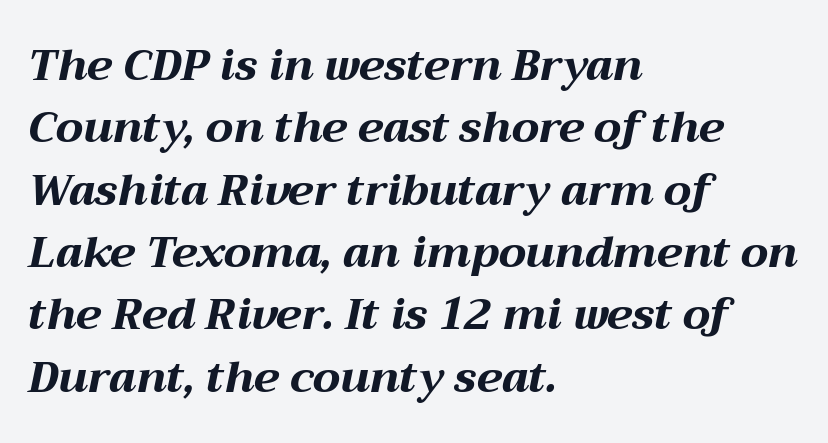
Q: Is the text bold? A: Yes.
Q: Is the text italic (slanted)? A: Yes, it leans right by about 12 degrees.
Q: Is the text underlined? A: No.
Q: How is the paragraph aligned? A: Left-aligned.
Q: Is the spacing between letters normal or unusually wide? A: Normal.
Q: Is the spacing between lines tight, normal or loose? A: Normal.
Q: Width (condensed, normal, or wide)? A: Wide.
Q: Stroke contrast? A: Medium.
Q: x-height? A: Medium.
Q: Monospaced? A: No.
